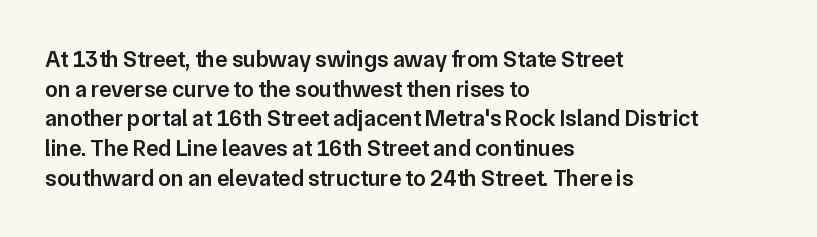
The image shows 23 px text type, upright; set left-aligned, normal line spacing (1.29x), normal letter spacing, not underlined.
